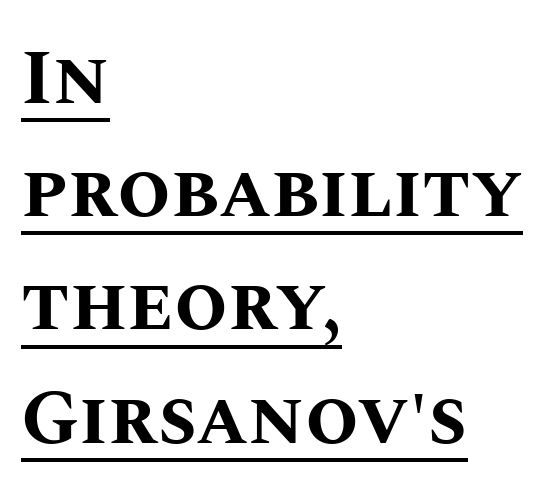
{"italic": "no", "bold": "yes", "weight": "bold", "width": "normal", "stroke_contrast": "medium", "x_height": "large", "monospaced": "no", "underline": "yes", "align": "left", "line_spacing": "normal", "line_spacing_ratio": 1.47, "letter_spacing": "normal", "letter_spacing_em": 0.0, "glyph_px": 77}
